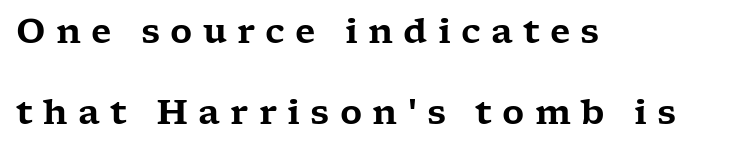
The image shows 34 px wide serif type, upright; set left-aligned, loose line spacing (2.37x), unusually wide letter spacing (+0.3 em), not underlined; low stroke contrast and a medium x-height.
